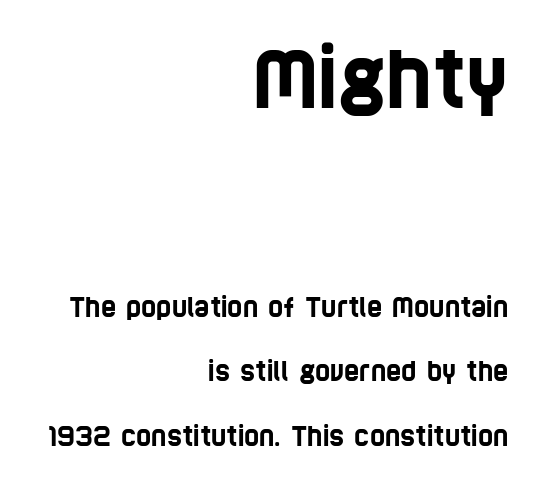
The image shows 78 px condensed sans-serif type; set right-aligned, loose line spacing (2.49x), normal letter spacing, not underlined; the first (top) block is 3.0x larger; low stroke contrast and a large x-height.
